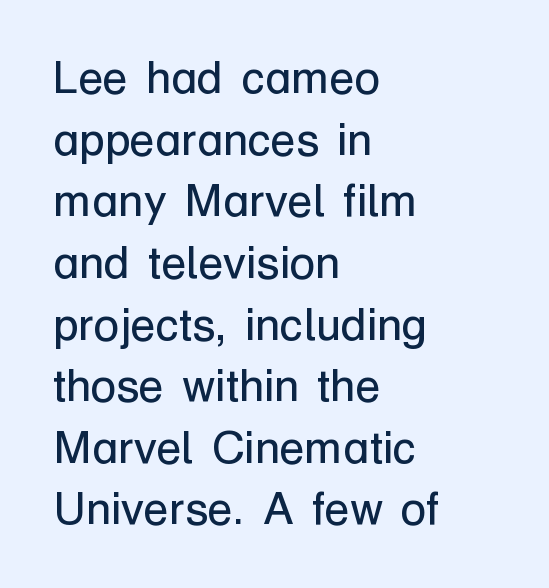
The image shows 46 px regular-weight sans-serif type, upright; set left-aligned, normal line spacing (1.34x), normal letter spacing, not underlined; low stroke contrast and a medium x-height.
